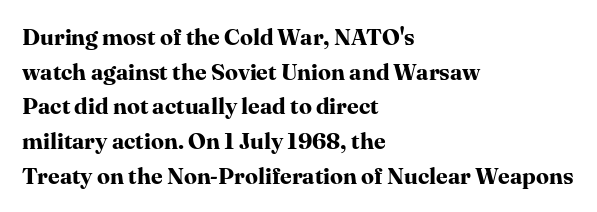
Every stem runs plumb, perpendicular to the baseline. The typesetting leans heavy: a genuine bold. Anything drawn beneath the words? Only blank space. The paragraph shown leans on its left margin. In terms of letterspacing, this is plain default setting. The space between consecutive lines is moderate.
